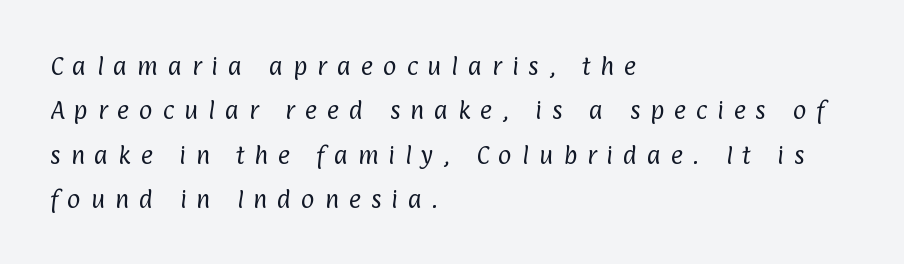
{"bold": "no", "underline": "no", "align": "left", "line_spacing": "loose", "line_spacing_ratio": 2.11, "letter_spacing": "wide", "letter_spacing_em": 0.46, "glyph_px": 21}
